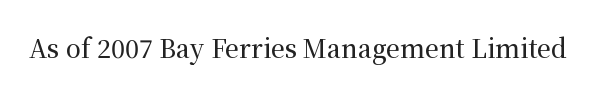
Q: Is the text italic (slanted)? A: No, it is upright.
Q: Is the text underlined? A: No.
Q: Is the spacing between letters normal or unusually wide? A: Normal.
